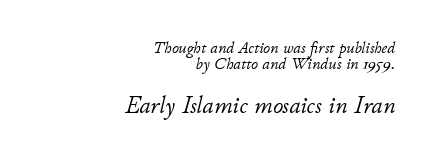
The image shows 25 px text type, italic (leaning right); set right-aligned, tight line spacing (0.96x), normal letter spacing, not underlined; the second (bottom) block is 1.47x larger.
